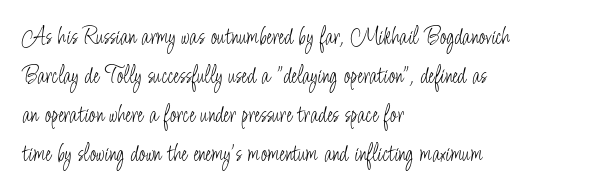
The space between consecutive lines is moderate. In terms of letterspacing, this is plain default setting. This rendering features lettering with no underline. Is the stroke heavy? The answer is a plain regular-or-lighter.
